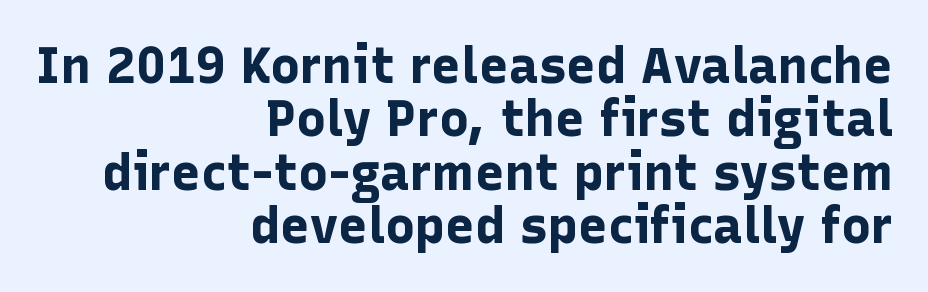
Leftover space on each line is placed entirely before the opening word. Style check: upright. The rendering shows plain stroke endings on the letterforms — a sans-serif design. The horizontal fit of the characters is conventional and even.
